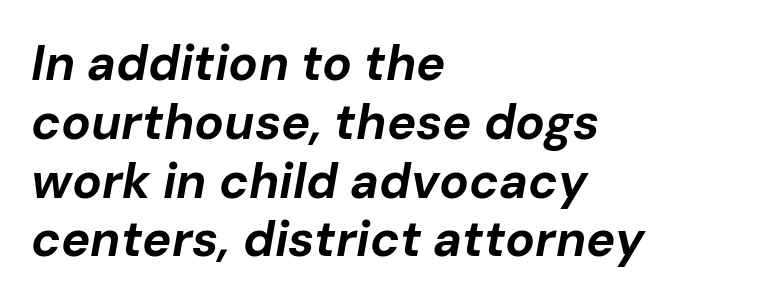
Q: Is the text bold? A: Yes.
Q: Is the text italic (slanted)? A: Yes, it leans right by about 10 degrees.
Q: Is the text underlined? A: No.
Q: How is the paragraph aligned? A: Left-aligned.
Q: Is the spacing between letters normal or unusually wide? A: Normal.
Q: Width (condensed, normal, or wide)? A: Normal.
Q: Stroke contrast? A: Low.
Q: x-height? A: Medium.
Q: Monospaced? A: No.
